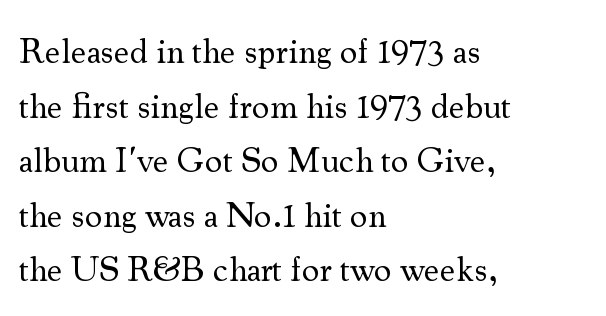
{"serif": "yes", "italic": "no", "bold": "no", "weight": "regular", "width": "normal", "stroke_contrast": "medium", "x_height": "small", "monospaced": "no", "underline": "no", "align": "left", "line_spacing": "normal", "line_spacing_ratio": 1.56, "letter_spacing": "normal", "letter_spacing_em": 0.0, "glyph_px": 35}
